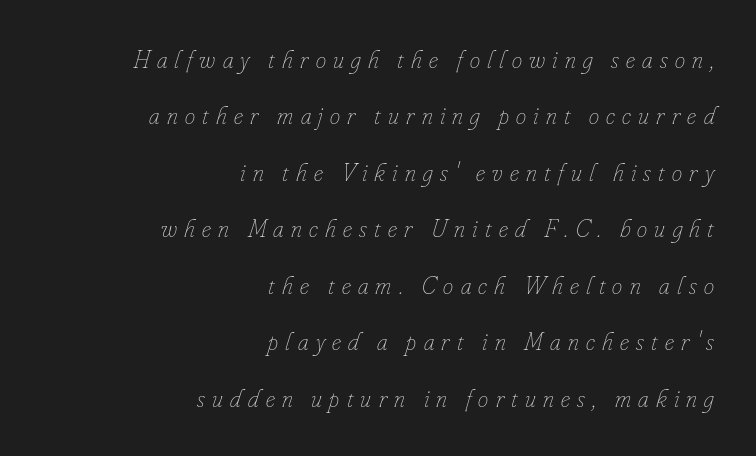
Q: Is the text bold? A: No.
Q: Is the text italic (slanted)? A: Yes, it leans right by about 16 degrees.
Q: Is the text underlined? A: No.
Q: How is the paragraph aligned? A: Right-aligned.
Q: Is the spacing between letters normal or unusually wide? A: Unusually wide.
Q: Is the spacing between lines tight, normal or loose? A: Loose.
